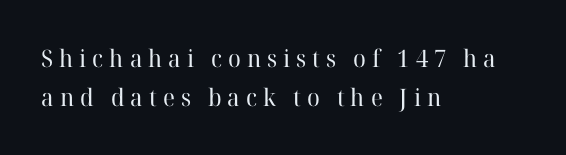
Q: Is the text bold? A: No.
Q: Is the text italic (slanted)? A: No, it is upright.
Q: Is the text underlined? A: No.
Q: How is the paragraph aligned? A: Left-aligned.
Q: Is the spacing between letters normal or unusually wide? A: Unusually wide.
Q: Is the spacing between lines tight, normal or loose? A: Normal.
